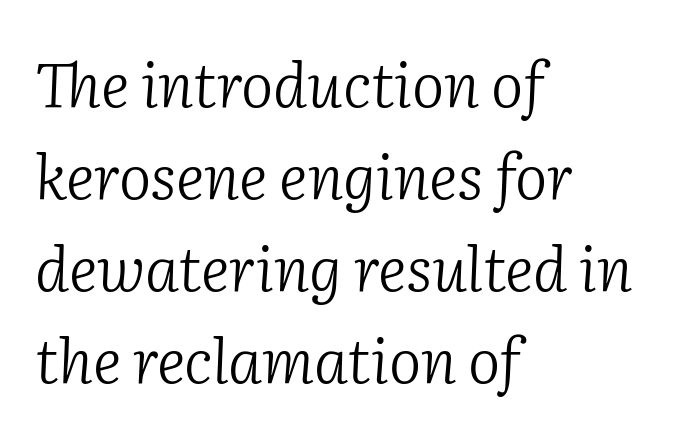
The image shows 61 px light serif type, italic (leaning right); set left-aligned, normal line spacing (1.51x), normal letter spacing, not underlined; low stroke contrast and a medium x-height.
